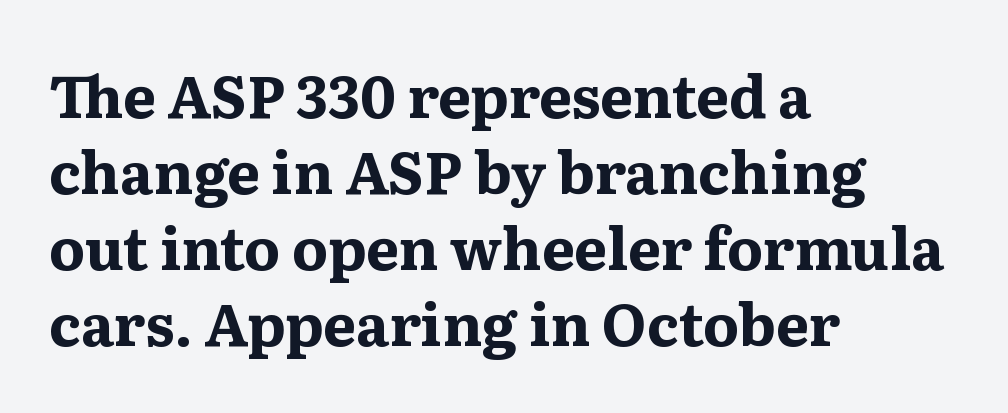
Q: Is the text bold? A: Yes.
Q: Is the text italic (slanted)? A: No, it is upright.
Q: Is the typeface a serif or a sans-serif typeface? A: Serif.
Q: Is the text underlined? A: No.
Q: How is the paragraph aligned? A: Left-aligned.
Q: Is the spacing between letters normal or unusually wide? A: Normal.
Q: Is the spacing between lines tight, normal or loose? A: Normal.
Q: Width (condensed, normal, or wide)? A: Wide.
Q: Stroke contrast? A: Medium.
Q: x-height? A: Medium.
Q: Monospaced? A: No.
